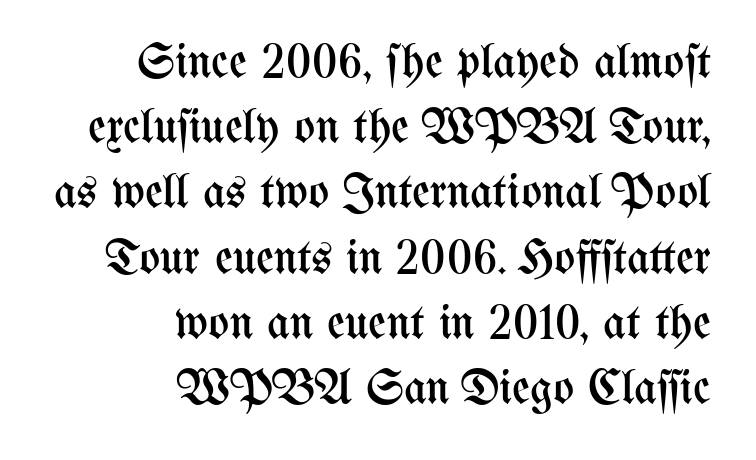
Q: Is the text bold? A: No.
Q: Is the text italic (slanted)? A: No, it is upright.
Q: Is the text underlined? A: No.
Q: How is the paragraph aligned? A: Right-aligned.
Q: Is the spacing between letters normal or unusually wide? A: Normal.
Q: Is the spacing between lines tight, normal or loose? A: Normal.
Q: Width (condensed, normal, or wide)? A: Condensed.
Q: Stroke contrast? A: Medium.
Q: x-height? A: Medium.
Q: Monospaced? A: No.
